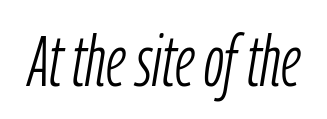
{"italic": "yes", "lean": "right", "slant_degrees": 9, "bold": "no", "weight": "light", "width": "condensed", "stroke_contrast": "low", "x_height": "medium", "monospaced": "no", "underline": "no", "letter_spacing": "normal", "letter_spacing_em": 0.0, "glyph_px": 72}
